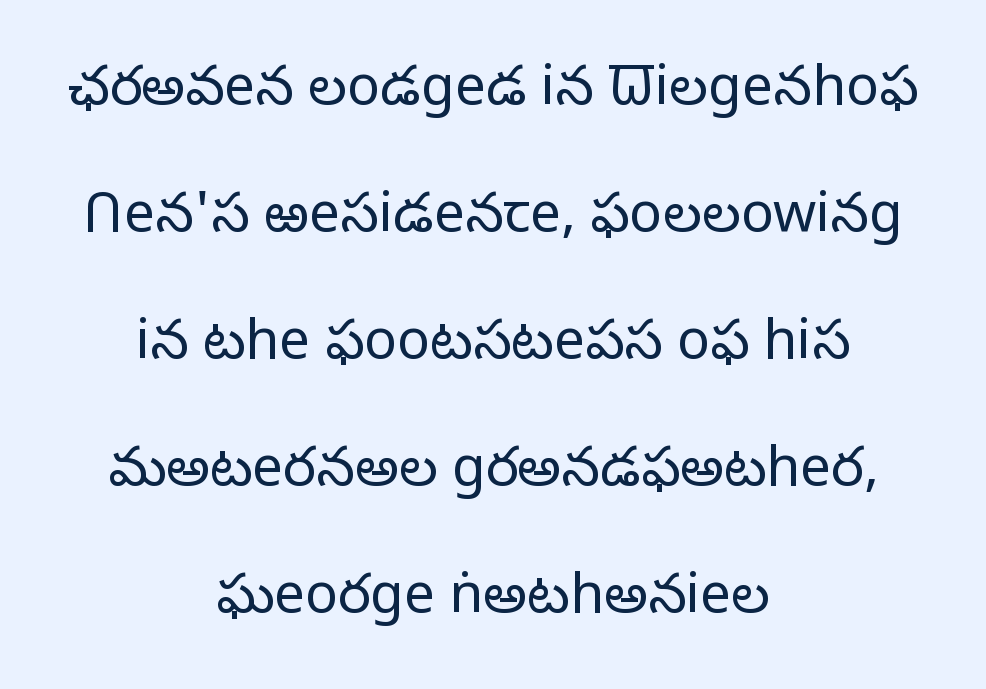
The image shows 55 px light sans-serif type, upright; set centered, loose line spacing (2.31x), normal letter spacing, not underlined; low stroke contrast and a medium x-height.
